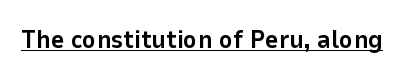
Q: Is the text bold? A: Yes.
Q: Is the text italic (slanted)? A: No, it is upright.
Q: Is the text underlined? A: Yes.
Q: Is the spacing between letters normal or unusually wide? A: Normal.
